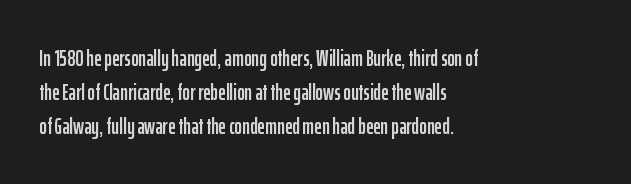
The image shows 23 px text type, upright; set left-aligned, normal line spacing (1.47x), normal letter spacing, not underlined.
